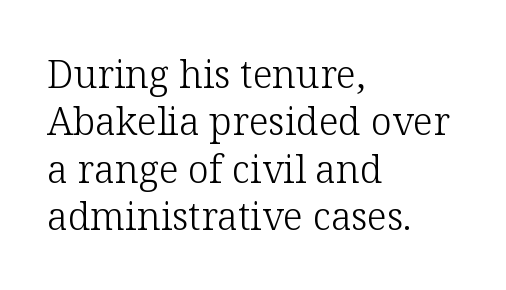
Standard letterfit; no display-style spreading of the glyphs. Underlining? Definitely not there. The letters advance in unequal steps, a hallmark of proportional type. The text block is weighted toward the left margin, trailing off unevenly rightward.
